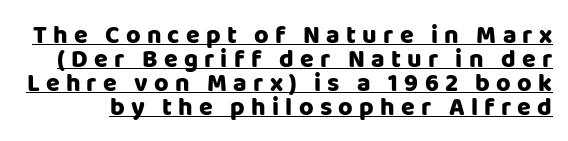
{"italic": "no", "bold": "yes", "underline": "yes", "line_spacing": "tight", "line_spacing_ratio": 0.96, "letter_spacing": "wide", "letter_spacing_em": 0.25, "glyph_px": 25}
